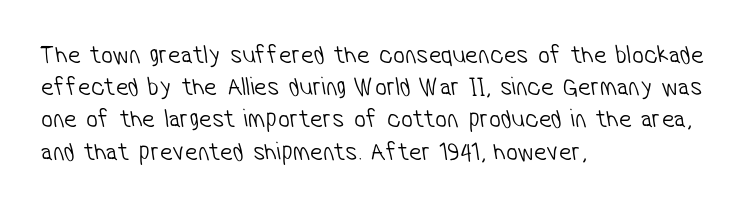
The ragged edge is on the right, which tells us the setting is flush left. Nobody touched the tracking dial on this one. The string is rendered with underlining switched off. The weight tops out at a normal text grade.
